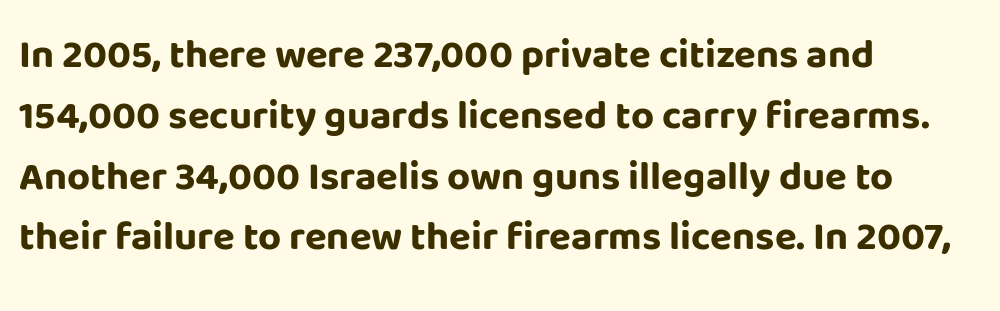
Q: Is the text bold? A: Yes.
Q: Is the text italic (slanted)? A: No, it is upright.
Q: Is the typeface a serif or a sans-serif typeface? A: Sans-serif.
Q: Is the text underlined? A: No.
Q: How is the paragraph aligned? A: Left-aligned.
Q: Is the spacing between letters normal or unusually wide? A: Normal.
Q: Is the spacing between lines tight, normal or loose? A: Normal.
Q: Width (condensed, normal, or wide)? A: Normal.
Q: Stroke contrast? A: Low.
Q: x-height? A: Large.
Q: Monospaced? A: No.
